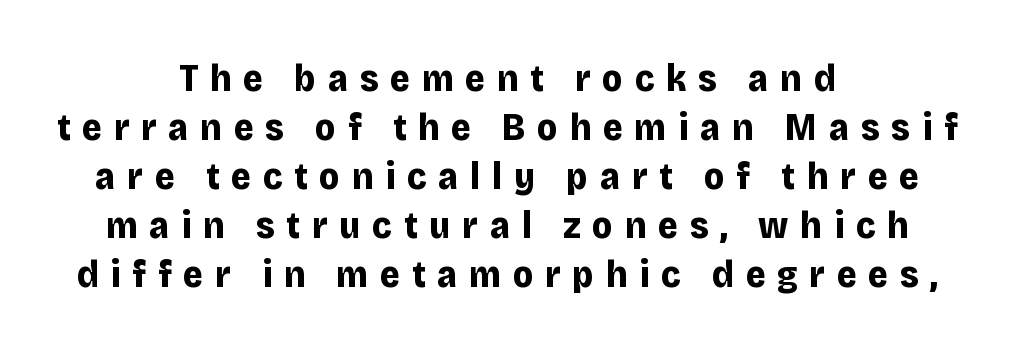
{"serif": "no", "italic": "no", "bold": "yes", "weight": "bold", "width": "normal", "stroke_contrast": "low", "x_height": "large", "monospaced": "no", "underline": "no", "align": "center", "line_spacing": "normal", "line_spacing_ratio": 1.29, "letter_spacing": "wide", "letter_spacing_em": 0.31, "glyph_px": 38}
